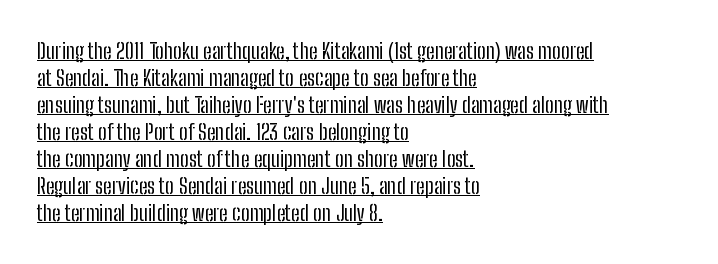
Q: Is the text bold? A: No.
Q: Is the text italic (slanted)? A: No, it is upright.
Q: Is the text underlined? A: Yes.
Q: How is the paragraph aligned? A: Left-aligned.
Q: Is the spacing between letters normal or unusually wide? A: Normal.
